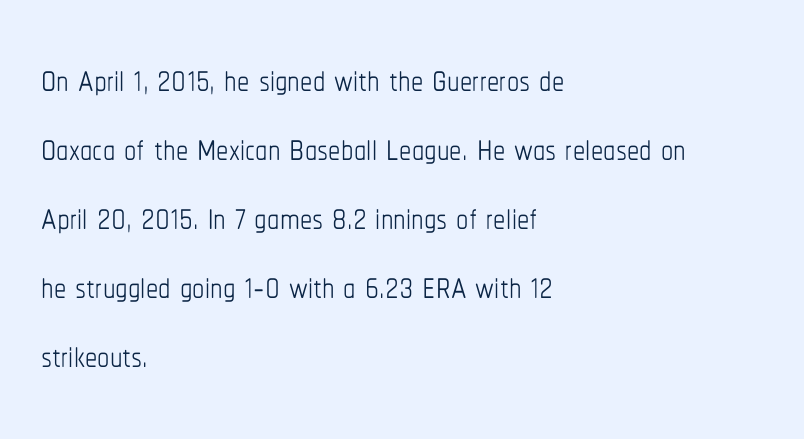
Q: Is the text bold? A: No.
Q: Is the text italic (slanted)? A: No, it is upright.
Q: Is the text underlined? A: No.
Q: How is the paragraph aligned? A: Left-aligned.
Q: Is the spacing between letters normal or unusually wide? A: Normal.
Q: Is the spacing between lines tight, normal or loose? A: Normal.
Q: Width (condensed, normal, or wide)? A: Condensed.
Q: Stroke contrast? A: Low.
Q: x-height? A: Medium.
Q: Monospaced? A: No.
